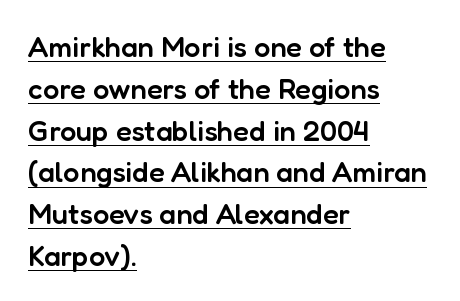
Q: Is the text bold? A: Semi-bold.
Q: Is the text italic (slanted)? A: No, it is upright.
Q: Is the typeface a serif or a sans-serif typeface? A: Sans-serif.
Q: Is the text underlined? A: Yes.
Q: How is the paragraph aligned? A: Left-aligned.
Q: Is the spacing between letters normal or unusually wide? A: Normal.
Q: Is the spacing between lines tight, normal or loose? A: Normal.
Q: Width (condensed, normal, or wide)? A: Normal.
Q: Stroke contrast? A: Low.
Q: x-height? A: Medium.
Q: Monospaced? A: No.
